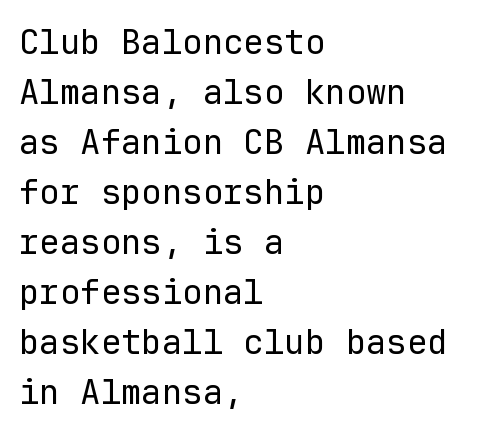
Q: Is the text bold? A: No.
Q: Is the text italic (slanted)? A: No, it is upright.
Q: Is the typeface a serif or a sans-serif typeface? A: Sans-serif.
Q: Is the text underlined? A: No.
Q: How is the paragraph aligned? A: Left-aligned.
Q: Is the spacing between letters normal or unusually wide? A: Normal.
Q: Is the spacing between lines tight, normal or loose? A: Normal.
Q: Width (condensed, normal, or wide)? A: Normal.
Q: Stroke contrast? A: Low.
Q: x-height? A: Medium.
Q: Monospaced? A: Yes.
